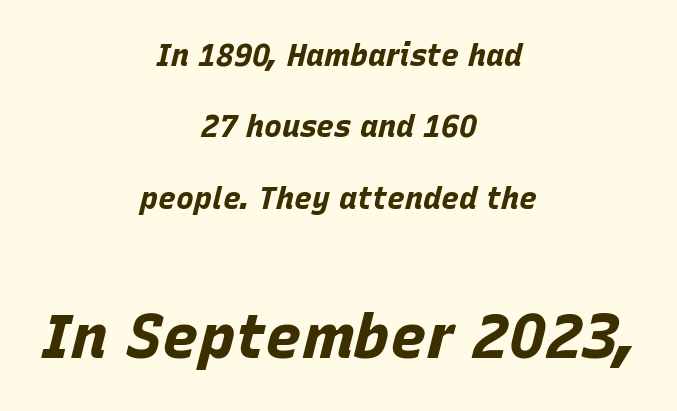
{"italic": "yes", "lean": "right", "slant_degrees": 15, "bold": "yes", "weight": "bold", "width": "normal", "stroke_contrast": "low", "x_height": "large", "monospaced": "no", "underline": "no", "align": "center", "line_spacing": "loose", "line_spacing_ratio": 2.38, "letter_spacing": "normal", "letter_spacing_em": 0.0, "larger_block": "second", "size_ratio": 2.03, "glyph_px": 61}
